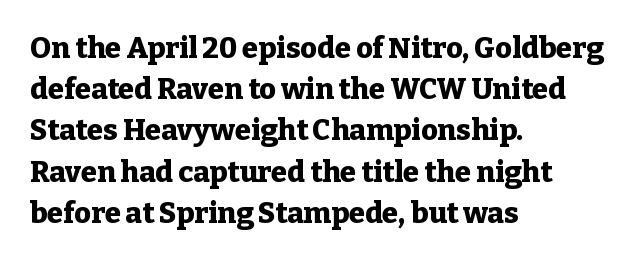
The image shows 29 px heavy serif type, upright; set left-aligned, normal line spacing (1.42x), normal letter spacing, not underlined; low stroke contrast and a medium x-height.
